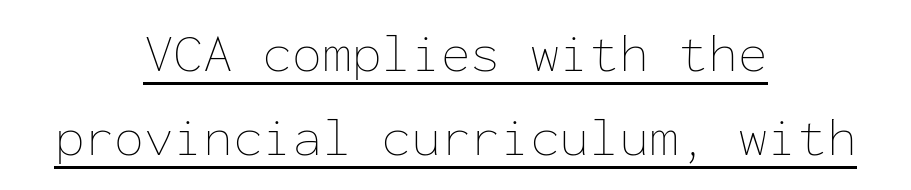
Q: Is the text bold? A: No.
Q: Is the text italic (slanted)? A: No, it is upright.
Q: Is the text underlined? A: Yes.
Q: How is the paragraph aligned? A: Centered.
Q: Is the spacing between letters normal or unusually wide? A: Normal.
Q: Is the spacing between lines tight, normal or loose? A: Normal.
Q: Width (condensed, normal, or wide)? A: Normal.
Q: Stroke contrast? A: Low.
Q: x-height? A: Medium.
Q: Monospaced? A: Yes.
